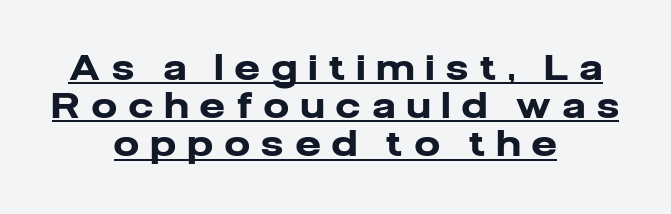
{"serif": "no", "italic": "no", "bold": "yes", "weight": "heavy", "width": "normal", "stroke_contrast": "low", "x_height": "medium", "monospaced": "no", "underline": "yes", "align": "center", "line_spacing": "tight", "line_spacing_ratio": 1.09, "letter_spacing": "wide", "letter_spacing_em": 0.35, "glyph_px": 35}
